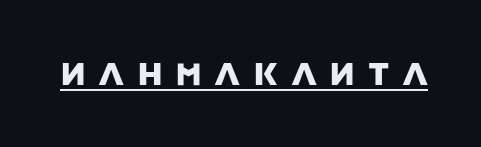
{"serif": "no", "italic": "no", "bold": "yes", "weight": "heavy", "width": "normal", "stroke_contrast": "medium", "x_height": "large", "monospaced": "no", "underline": "yes", "letter_spacing": "wide", "letter_spacing_em": 0.46, "glyph_px": 31}
